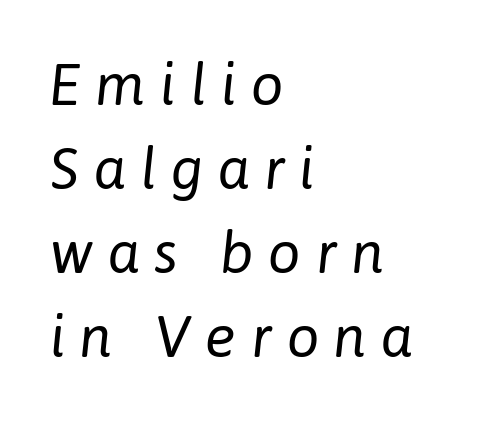
Weight class: somewhere from thin through regular. An italicized treatment has been applied to the whole sample. One-word summary of the alignment: left. The letters are spread apart with noticeably loose tracking.
